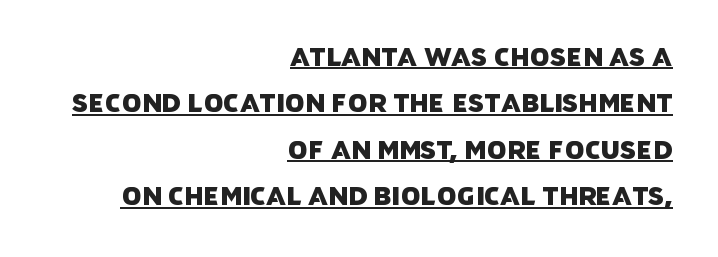
Q: Is the text underlined? A: Yes.
Q: How is the paragraph aligned? A: Right-aligned.
Q: Is the spacing between letters normal or unusually wide? A: Normal.
